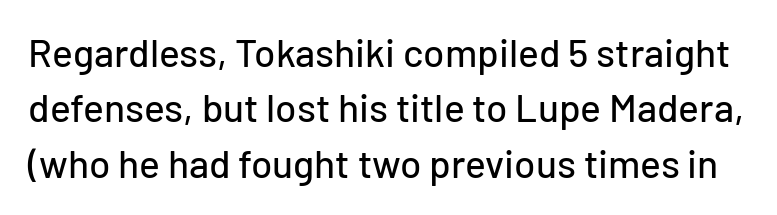
The image shows 39 px sans-serif type, upright; set normal line spacing (1.42x), normal letter spacing, not underlined; low stroke contrast and a medium x-height.
